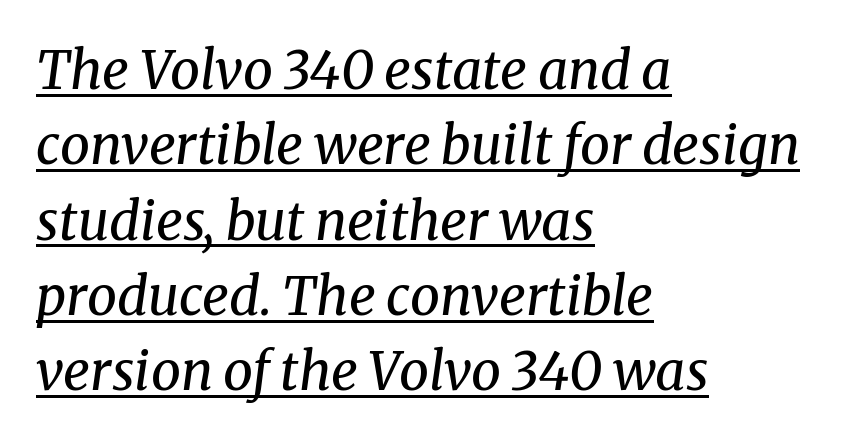
Is the stroke heavy? The answer is a plain regular-or-lighter. This sample uses a serif face. The rendering uses natural spacing where letterforms have individual widths. The ragged edge is on the right, which tells us the setting is flush left. Decoration check: the copy is underlined.
